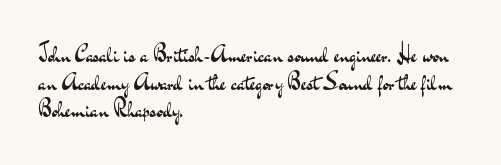
The typeface has the unassuming heft of standard copy or less. A clean baseline with only descenders dipping below it. Default kerning and tracking; the words read as compact shapes.
